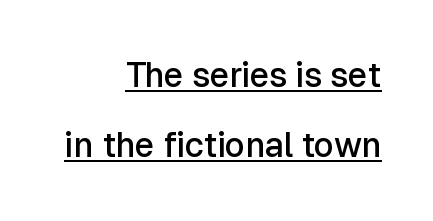
{"serif": "no", "italic": "no", "bold": "semi", "weight": "semibold", "width": "normal", "stroke_contrast": "low", "x_height": "medium", "monospaced": "no", "underline": "yes", "align": "right", "line_spacing": "loose", "line_spacing_ratio": 2.07, "letter_spacing": "normal", "letter_spacing_em": 0.0, "glyph_px": 34}
